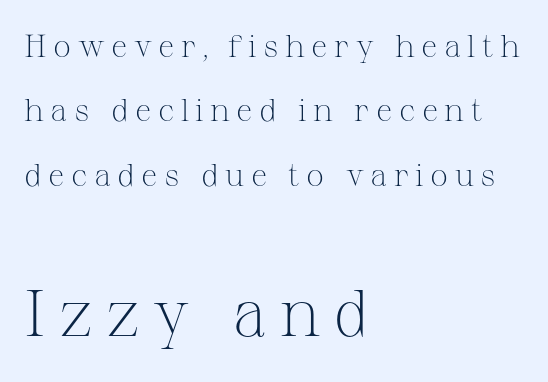
The image shows 65 px light serif type, upright; set left-aligned, loose line spacing (2.01x), unusually wide letter spacing (+0.2 em), not underlined; the second (bottom) block is 2.03x larger; medium stroke contrast and a medium x-height.
